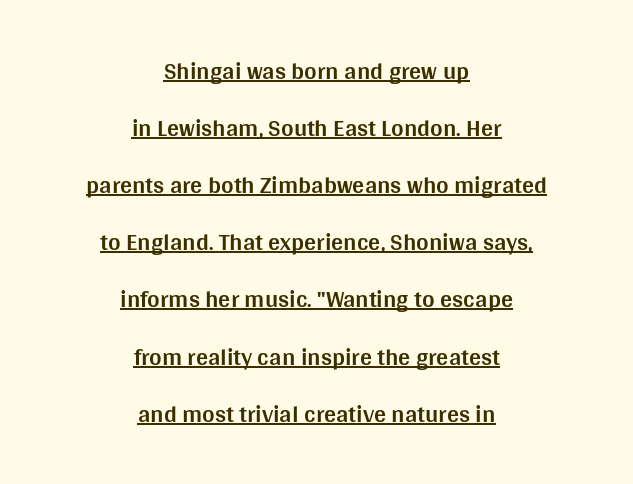
Q: Is the text bold? A: Yes.
Q: Is the text italic (slanted)? A: No, it is upright.
Q: Is the text underlined? A: Yes.
Q: How is the paragraph aligned? A: Centered.
Q: Is the spacing between letters normal or unusually wide? A: Normal.
Q: Is the spacing between lines tight, normal or loose? A: Loose.
